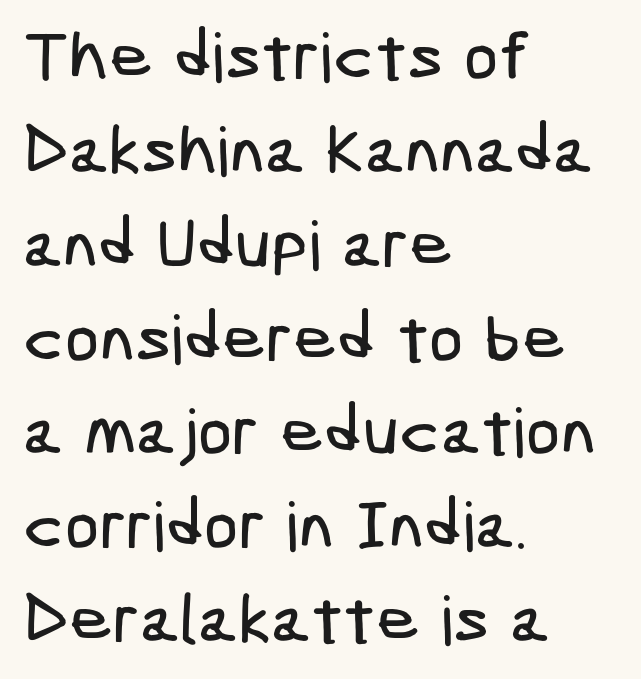
{"serif": "no", "width": "condensed", "stroke_contrast": "low", "x_height": "medium", "underline": "no", "align": "left", "line_spacing": "normal", "line_spacing_ratio": 1.38, "letter_spacing": "normal", "letter_spacing_em": 0.0, "glyph_px": 68}
